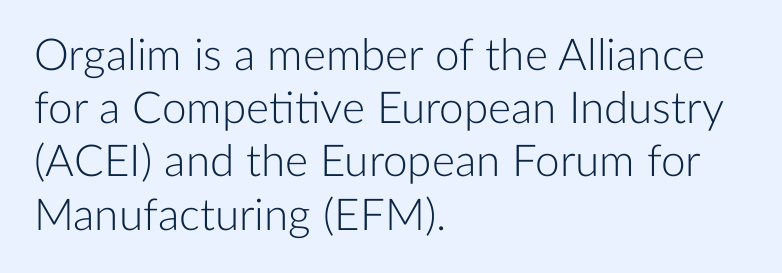
Q: Is the text bold? A: No.
Q: Is the text italic (slanted)? A: No, it is upright.
Q: Is the typeface a serif or a sans-serif typeface? A: Sans-serif.
Q: Is the text underlined? A: No.
Q: How is the paragraph aligned? A: Left-aligned.
Q: Is the spacing between letters normal or unusually wide? A: Normal.
Q: Width (condensed, normal, or wide)? A: Normal.
Q: Stroke contrast? A: Low.
Q: x-height? A: Medium.
Q: Monospaced? A: No.
